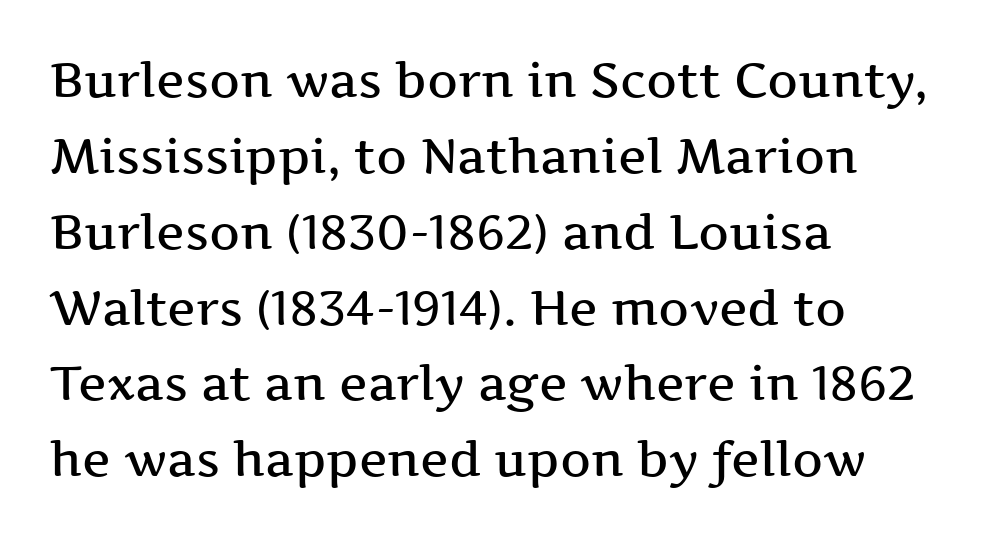
The image shows 48 px semibold, wide serif type, upright; set left-aligned, normal line spacing (1.58x), normal letter spacing, not underlined; medium stroke contrast and a medium x-height.
